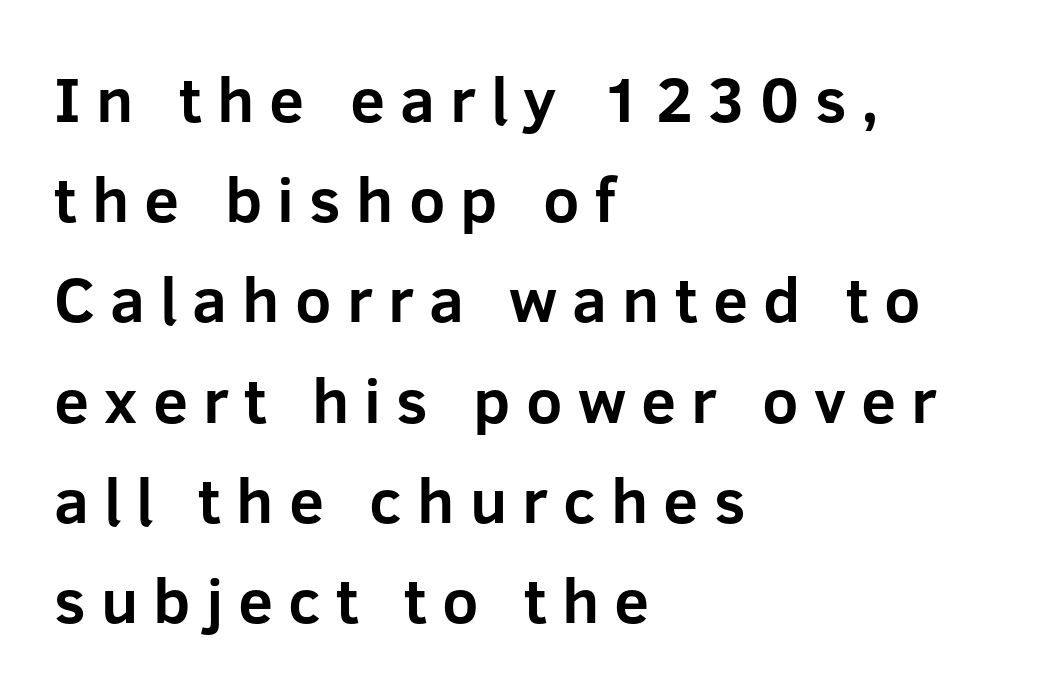
Q: Is the text bold? A: Yes.
Q: Is the text italic (slanted)? A: No, it is upright.
Q: Is the typeface a serif or a sans-serif typeface? A: Sans-serif.
Q: Is the text underlined? A: No.
Q: How is the paragraph aligned? A: Left-aligned.
Q: Is the spacing between letters normal or unusually wide? A: Unusually wide.
Q: Is the spacing between lines tight, normal or loose? A: Normal.
Q: Width (condensed, normal, or wide)? A: Normal.
Q: Stroke contrast? A: Low.
Q: x-height? A: Medium.
Q: Monospaced? A: No.
